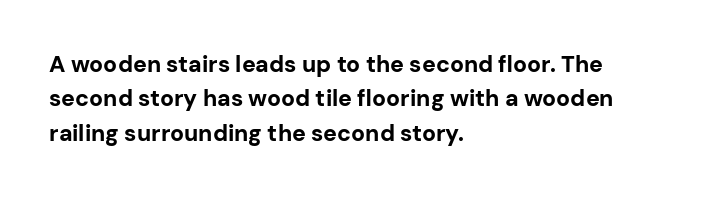
{"italic": "no", "bold": "yes", "underline": "no", "align": "left", "line_spacing": "normal", "line_spacing_ratio": 1.5, "letter_spacing": "normal", "letter_spacing_em": 0.0, "glyph_px": 23}
